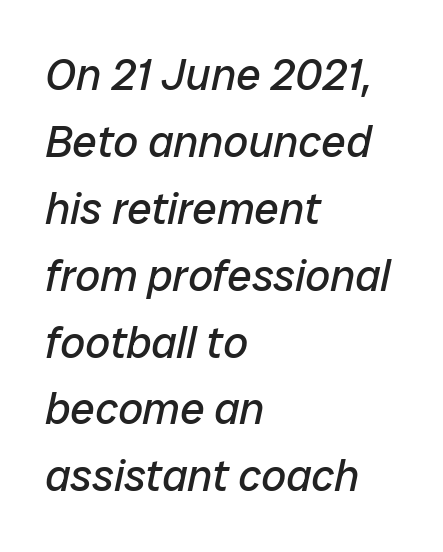
The image shows 44 px regular-weight type, italic (leaning right); set left-aligned, normal line spacing (1.52x), normal letter spacing, not underlined; low stroke contrast and a medium x-height.
